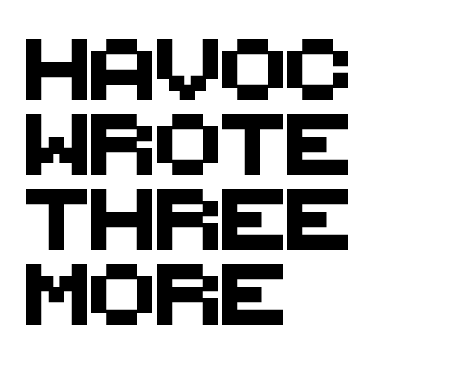
A classic flush-left, rag-right setting is used for this passage. The face used here is proportionally spaced, like ordinary book or web type. Is this a sans? Yes — the strokes have no serifs. The horizontal fit of the characters is conventional and even. Clear beneath every line of the passage.
